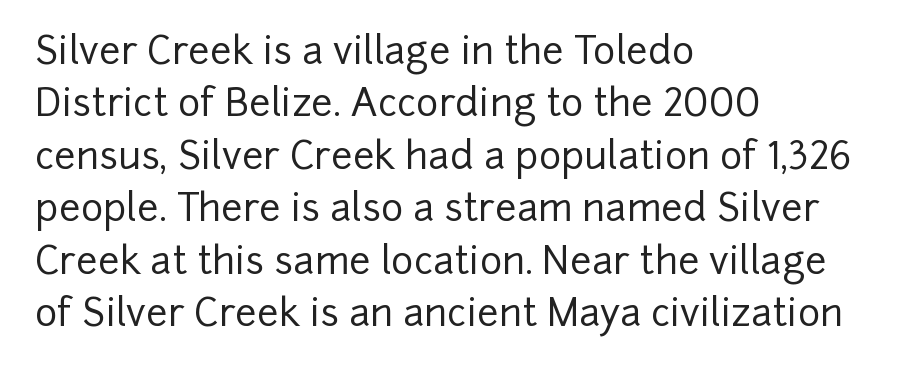
Q: Is the text italic (slanted)? A: No, it is upright.
Q: Is the typeface a serif or a sans-serif typeface? A: Sans-serif.
Q: Is the text underlined? A: No.
Q: How is the paragraph aligned? A: Left-aligned.
Q: Is the spacing between letters normal or unusually wide? A: Normal.
Q: Is the spacing between lines tight, normal or loose? A: Normal.
Q: Width (condensed, normal, or wide)? A: Normal.
Q: Stroke contrast? A: Low.
Q: x-height? A: Medium.
Q: Monospaced? A: No.
